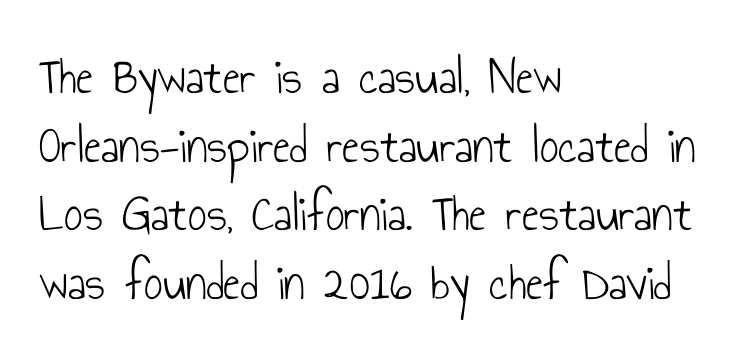
The image shows 52 px light, condensed sans-serif type, upright; set left-aligned, normal line spacing (1.32x), normal letter spacing, not underlined; low stroke contrast and a small x-height.
